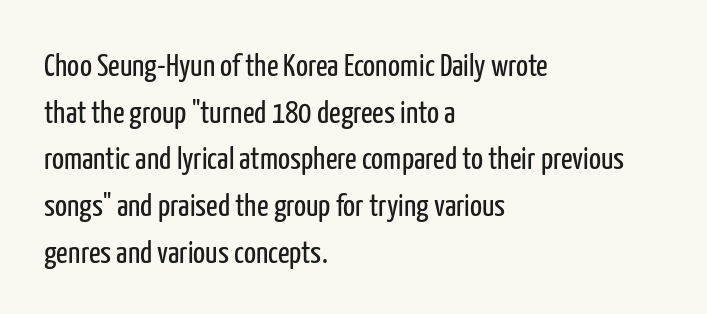
The lettering stays uniformly vertical, giving the passage a roman look. Tracking value appears to be zero — textbook default spacing. Each letter keeps its own natural width here, so spacing adapts to shape. Anything drawn beneath the words? Only blank space.
